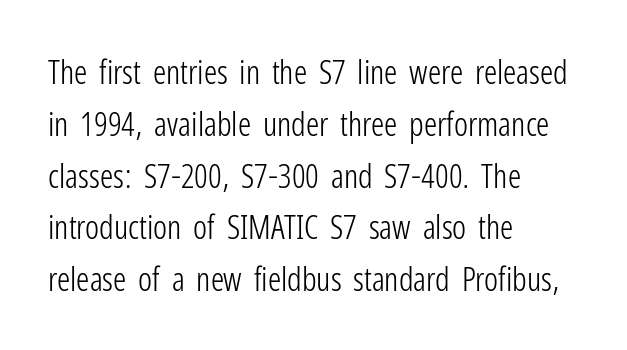
A typesetter would label this face a sans. Only glyphs here, with clear space below each row. Here the glyphs are tracked normally, forming tight word shapes. Notice how the passage keeps a crisp vertical edge on the left only. Rendered with straight, roman letterforms. Compared with typical paragraphs, the rows here are spaced about the same.
